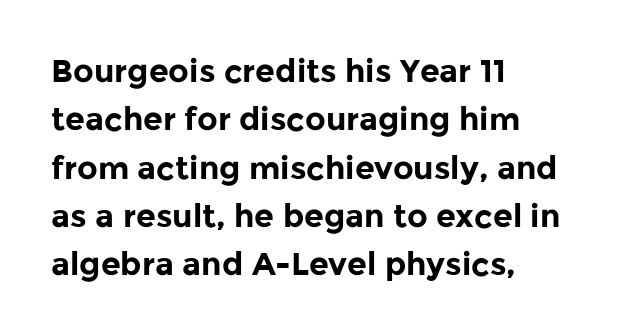
The image shows 32 px bold sans-serif type, upright; set left-aligned, normal line spacing (1.51x), normal letter spacing, not underlined; low stroke contrast and a medium x-height.
